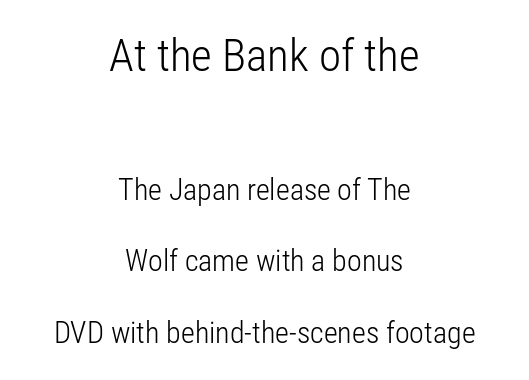
The image shows 45 px light, condensed sans-serif type, upright; set centered, loose line spacing (2.38x), normal letter spacing, not underlined; the first (top) block is 1.5x larger; low stroke contrast and a medium x-height.
